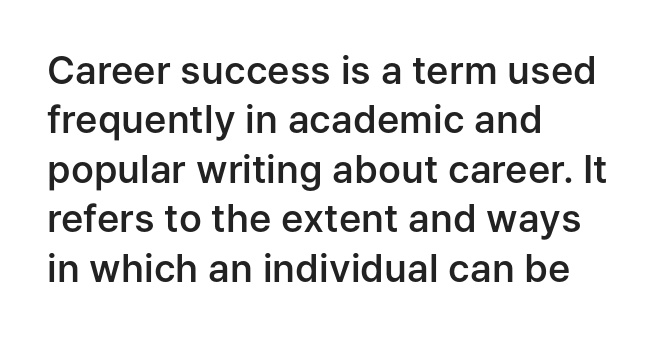
These lines sit exactly where default settings would place them. A typesetter would label this face a sans. Only glyphs here, with clear space below each row. Look at the tracking — it's just the regular setting, nothing added. Summary of weight: moderately heavy, a semibold.
